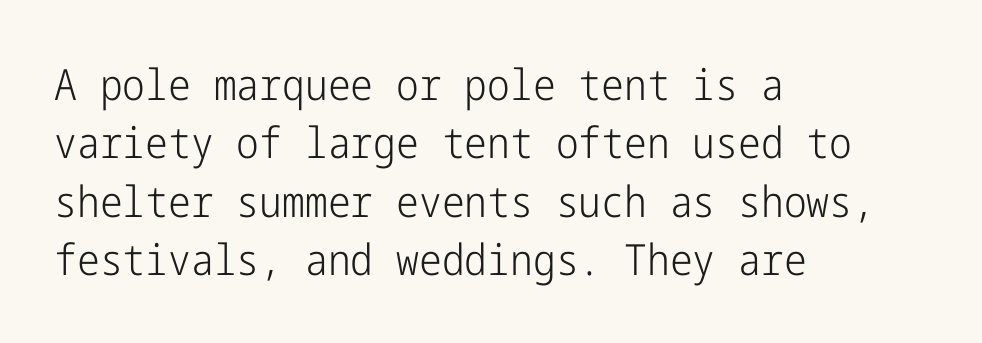
{"serif": "no", "italic": "no", "bold": "no", "weight": "light", "width": "condensed", "stroke_contrast": "low", "x_height": "medium", "underline": "no", "align": "left", "line_spacing": "normal", "line_spacing_ratio": 1.36, "letter_spacing": "normal", "letter_spacing_em": 0.0, "glyph_px": 43}
